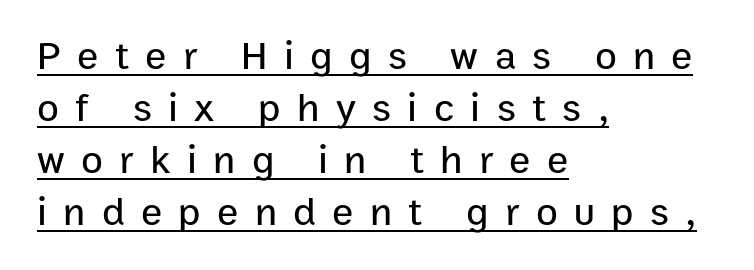
Serifs: no, the terminals of the letterforms are clean. Here the designer chose a conventional face with non-uniform glyph widths. You can see a thin bar hugging the bottom of the glyphs. Notice how the stems are strictly vertical — no italics here. Reading down the block, your eye returns to a fixed left position each line.
